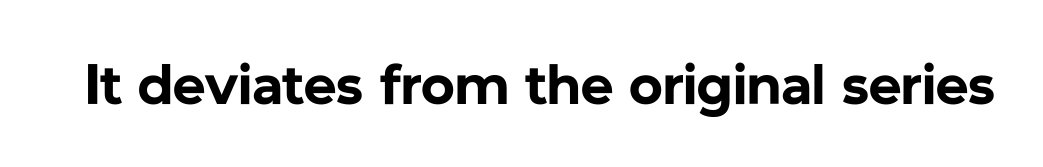
Do the letters lean? They stand straight. Heft: maximum for text — a bold. What stands out about the letter spacing? Nothing — it is the standard amount. Stroke terminals: plain, sans-serif. Descenders are the only things crossing below the line.
